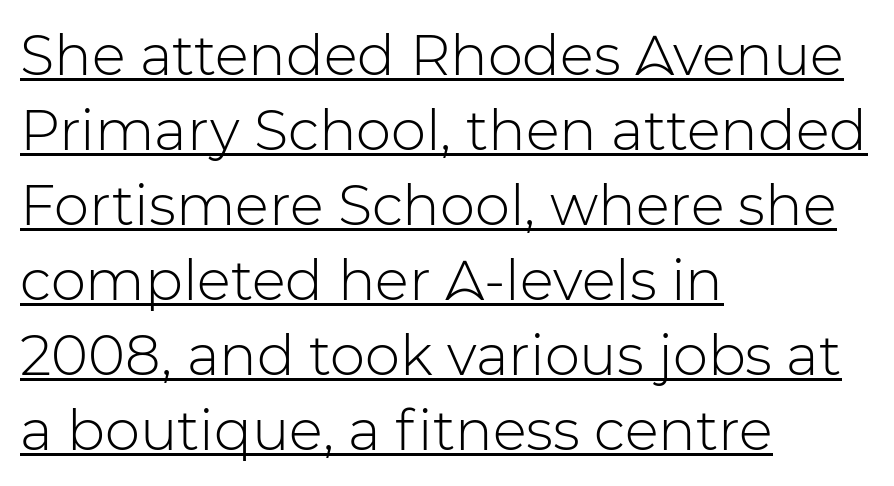
The image shows 56 px light sans-serif type, upright; set left-aligned, normal line spacing (1.34x), normal letter spacing, underlined; low stroke contrast and a medium x-height.
